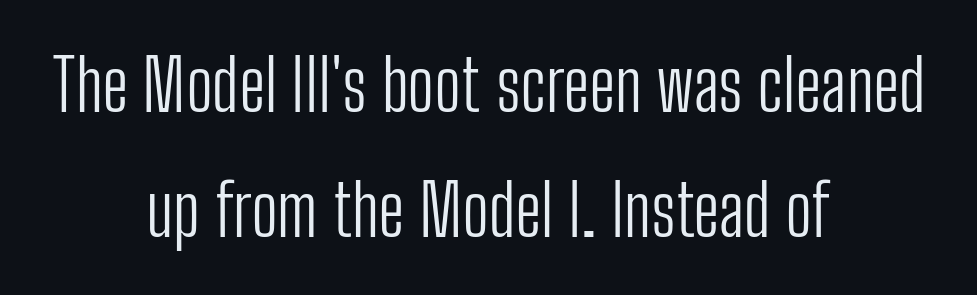
Does the type have serifs? No, each stem ends abruptly. Compared with a flush-left layout, this one balances lines on the center instead. The words here are not underlined. A typesetter would mark this as roman, not italic. Spacing verdict: proportional, widths tailored to each character.
